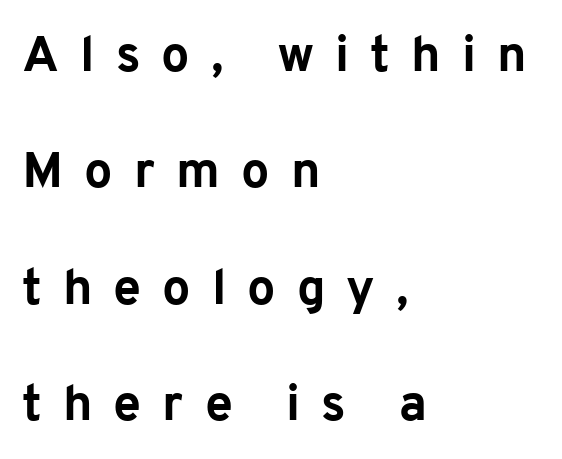
The face used here is a sans, in the tradition of grotesques and geometrics. Baseline-to-baseline distance is far greater than the letter height. The area under the type is left untouched. Does the weight exceed regular? Yes, all the way to bold. These lines have a slow, spaced-out rhythm from letter to letter. These lines are rendered in a variable-pitch font.
